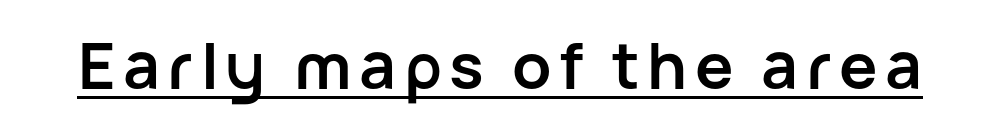
{"serif": "no", "italic": "no", "bold": "yes", "weight": "semibold", "width": "normal", "stroke_contrast": "low", "x_height": "medium", "monospaced": "no", "underline": "yes", "glyph_px": 64}
